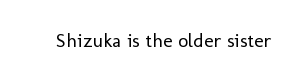
Q: Is the text bold? A: No.
Q: Is the text italic (slanted)? A: No, it is upright.
Q: Is the text underlined? A: No.
Q: Is the spacing between letters normal or unusually wide? A: Normal.
